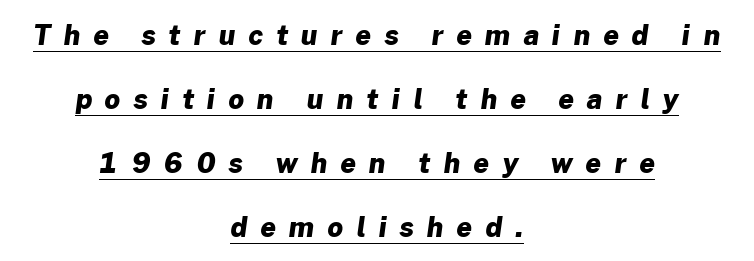
{"bold": "yes", "underline": "yes", "align": "center", "line_spacing": "loose", "line_spacing_ratio": 2.37, "letter_spacing": "wide", "letter_spacing_em": 0.49, "glyph_px": 27}
